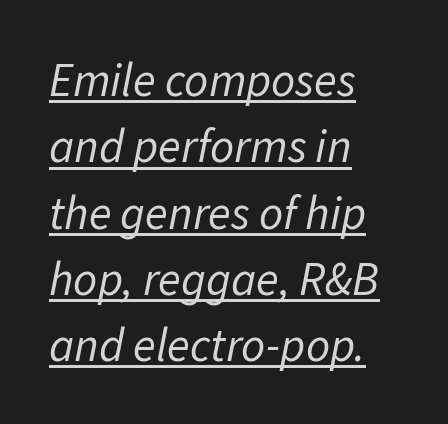
The image shows 47 px regular-weight type, italic (leaning right); set left-aligned, normal line spacing (1.41x), normal letter spacing, underlined; low stroke contrast and a medium x-height.
